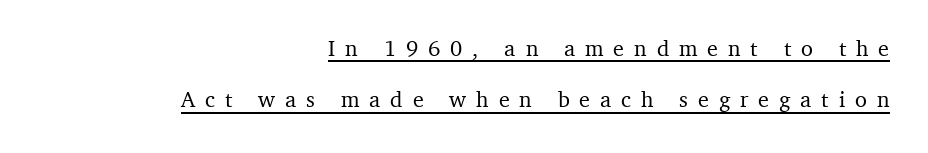
{"italic": "no", "underline": "yes", "align": "right", "line_spacing": "loose", "line_spacing_ratio": 2.34, "letter_spacing": "wide", "letter_spacing_em": 0.45, "glyph_px": 22}
